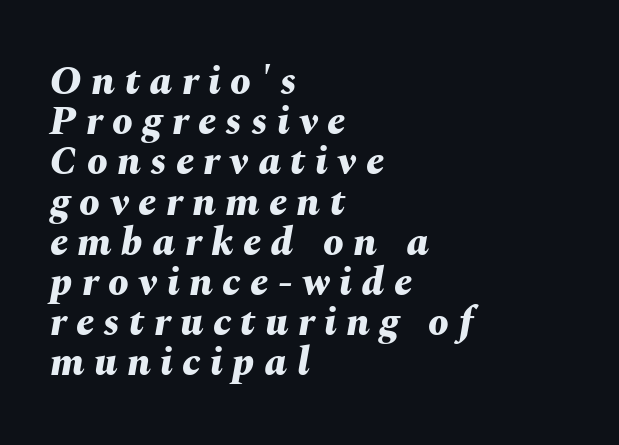
Italic? Definitely — the glyphs are oblique. These lines are rendered in a variable-pitch font. Visually the block forms a straight wall on the left and a jagged coastline on the right. Observe the wide spacing: letters keep a clear distance from each other. Compared with typical paragraphs, the rows here are closer together.
